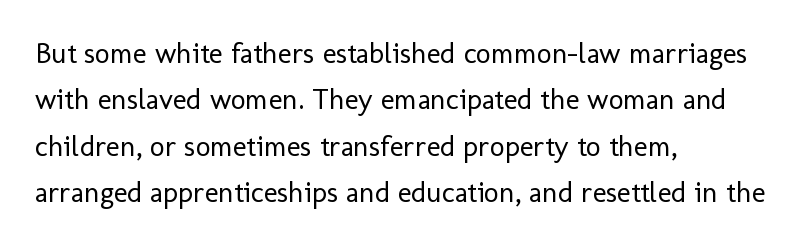
{"serif": "no", "italic": "no", "bold": "no", "weight": "regular", "width": "normal", "stroke_contrast": "low", "x_height": "medium", "monospaced": "no", "underline": "no", "align": "left", "line_spacing": "normal", "line_spacing_ratio": 1.6, "letter_spacing": "normal", "letter_spacing_em": 0.0, "glyph_px": 29}
